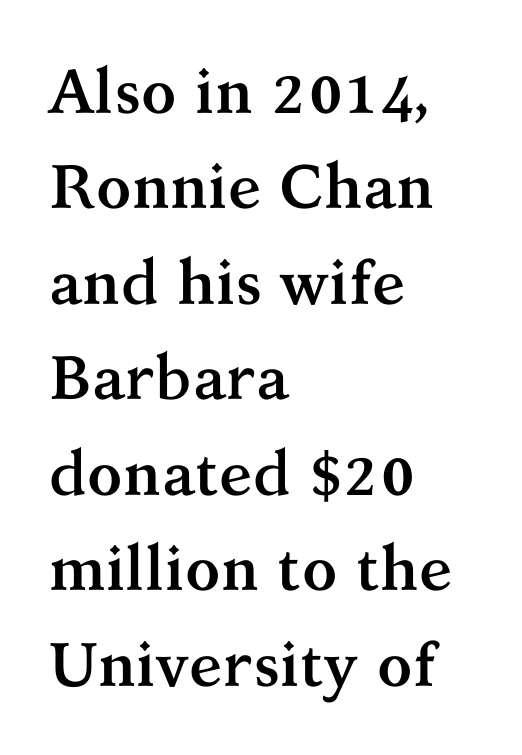
{"serif": "yes", "italic": "no", "bold": "yes", "weight": "semibold", "width": "normal", "stroke_contrast": "medium", "x_height": "medium", "monospaced": "no", "underline": "no", "align": "left", "line_spacing": "normal", "line_spacing_ratio": 1.54, "letter_spacing": "normal", "letter_spacing_em": 0.0, "glyph_px": 62}
